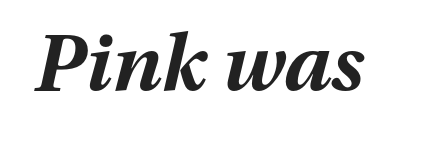
What weight is shown? A full bold with thick strokes. Letter spacing: default. Nobody drew a line under any word here. Observe the lean: these are italic letterforms.
